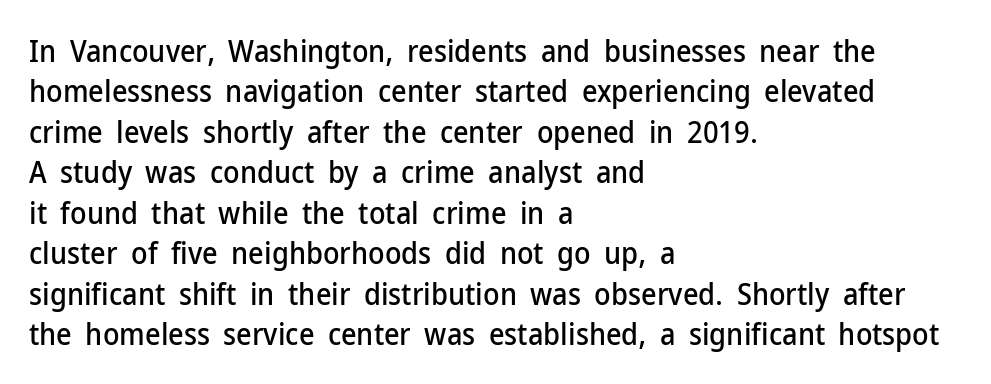
{"serif": "no", "italic": "no", "width": "normal", "stroke_contrast": "low", "x_height": "medium", "monospaced": "no", "underline": "no", "align": "left", "line_spacing": "normal", "line_spacing_ratio": 1.35, "letter_spacing": "normal", "letter_spacing_em": 0.0, "glyph_px": 30}
